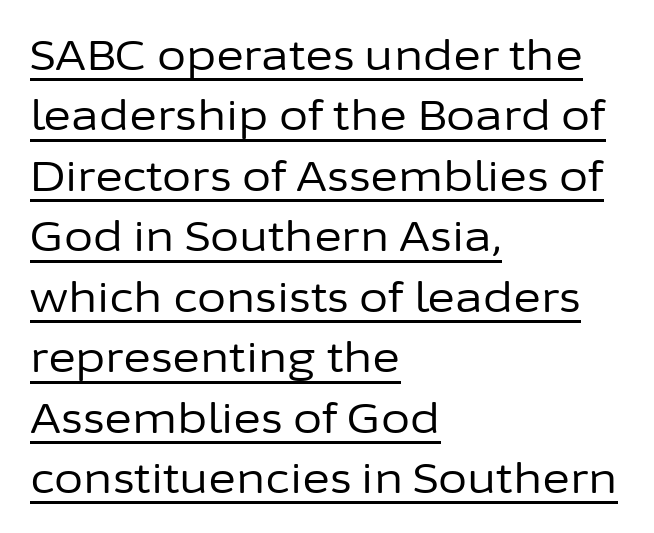
The image shows 42 px regular-weight sans-serif type, upright; set left-aligned, normal line spacing (1.44x), normal letter spacing, underlined; low stroke contrast and a medium x-height.
